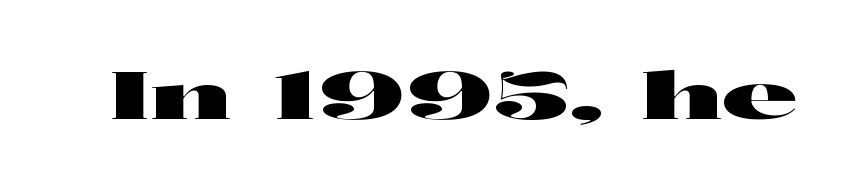
Rendered with straight, roman letterforms. Underlining? Definitely not there. Is the letter spacing exaggerated? No — it looks like the ordinary default. Is this a sans? Yes — the strokes have no serifs.
